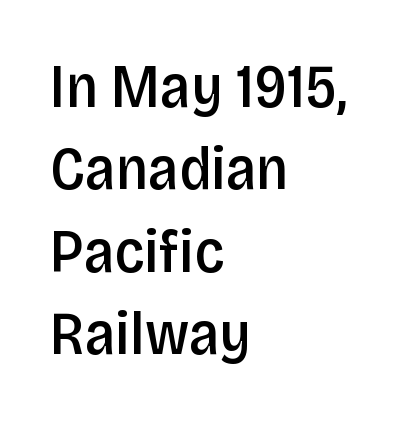
Q: Is the text bold? A: Semi-bold.
Q: Is the text italic (slanted)? A: No, it is upright.
Q: Is the typeface a serif or a sans-serif typeface? A: Sans-serif.
Q: Is the text underlined? A: No.
Q: How is the paragraph aligned? A: Left-aligned.
Q: Is the spacing between letters normal or unusually wide? A: Normal.
Q: Is the spacing between lines tight, normal or loose? A: Normal.
Q: Width (condensed, normal, or wide)? A: Condensed.
Q: Stroke contrast? A: Low.
Q: x-height? A: Large.
Q: Monospaced? A: No.
